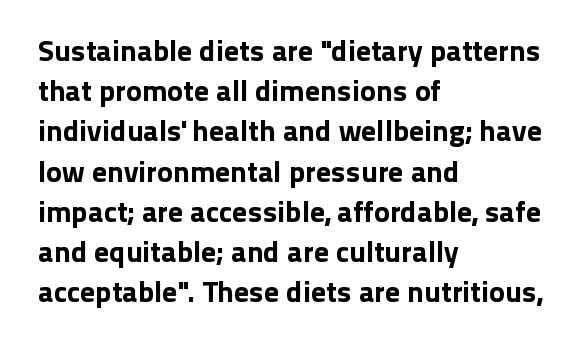
The image shows 30 px sans-serif type, upright; set left-aligned, normal line spacing (1.34x), normal letter spacing, not underlined; low stroke contrast and a medium x-height.
